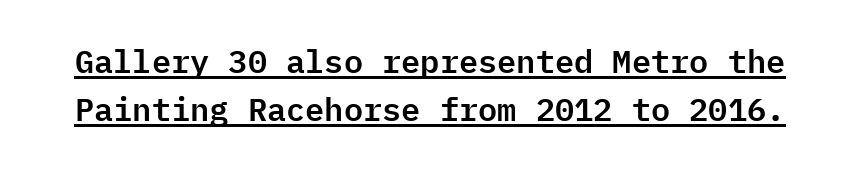
Q: Is the text italic (slanted)? A: No, it is upright.
Q: Is the typeface a serif or a sans-serif typeface? A: Sans-serif.
Q: Is the text underlined? A: Yes.
Q: Is the spacing between letters normal or unusually wide? A: Normal.
Q: Is the spacing between lines tight, normal or loose? A: Normal.
Q: Width (condensed, normal, or wide)? A: Normal.
Q: Stroke contrast? A: Low.
Q: x-height? A: Medium.
Q: Monospaced? A: Yes.
